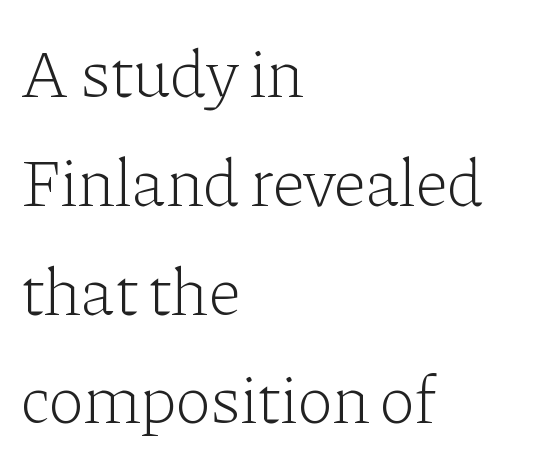
Q: Is the text bold? A: No.
Q: Is the text italic (slanted)? A: No, it is upright.
Q: Is the typeface a serif or a sans-serif typeface? A: Serif.
Q: Is the text underlined? A: No.
Q: How is the paragraph aligned? A: Left-aligned.
Q: Is the spacing between letters normal or unusually wide? A: Normal.
Q: Is the spacing between lines tight, normal or loose? A: Normal.
Q: Width (condensed, normal, or wide)? A: Normal.
Q: Stroke contrast? A: Low.
Q: x-height? A: Medium.
Q: Monospaced? A: No.
